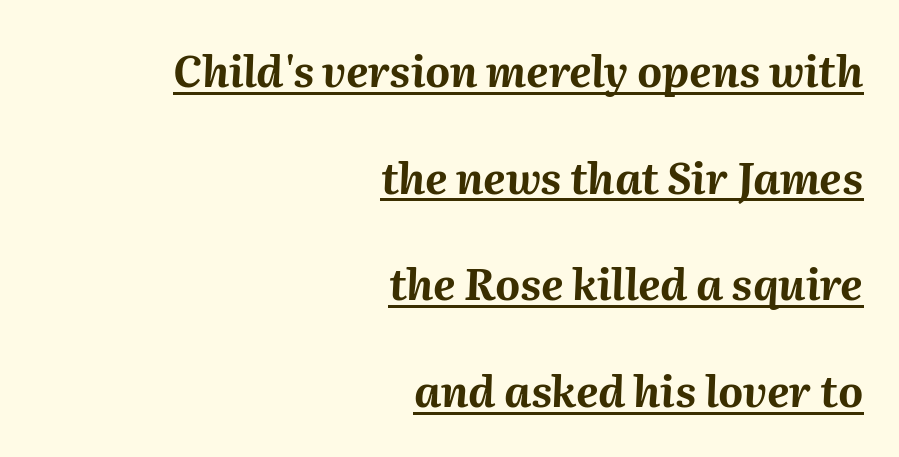
The image shows 43 px bold type, italic (leaning right); set right-aligned, loose line spacing (2.48x), normal letter spacing, underlined; medium stroke contrast and a medium x-height.
